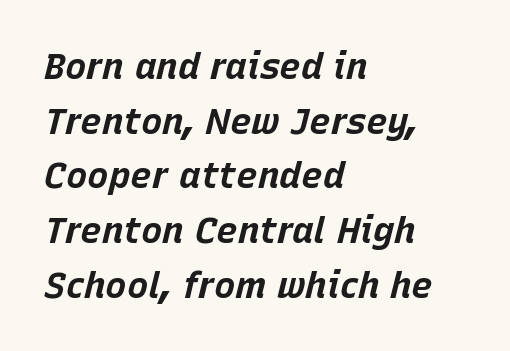
Leading matches the norm, producing a regular column. Think of a printed novel: that variable character pitch is what you see here. These lines were composed using italics. The glyphs are unaccompanied by any horizontal stroke below them.
